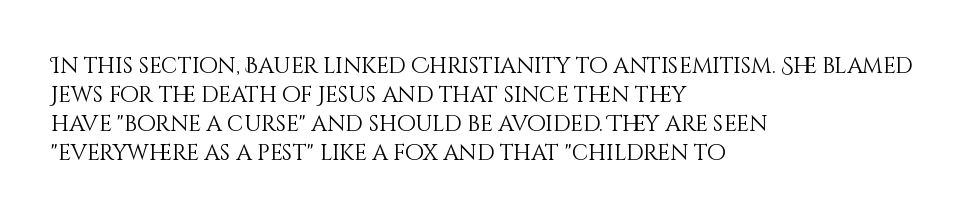
The image shows 22 px text type, upright; set left-aligned, normal line spacing (1.32x), normal letter spacing, not underlined.
